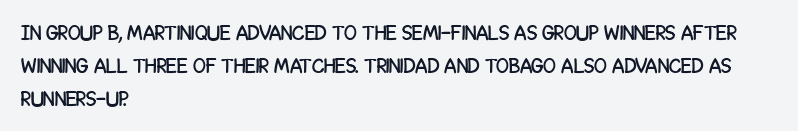
{"italic": "no", "underline": "no", "align": "left", "line_spacing": "normal", "line_spacing_ratio": 1.57, "letter_spacing": "normal", "letter_spacing_em": 0.0, "glyph_px": 21}
